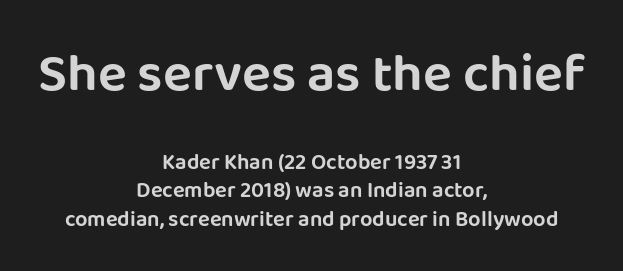
The image shows 54 px sans-serif type, upright; set centered, normal line spacing (1.28x), normal letter spacing, not underlined; the first (top) block is 2.45x larger; low stroke contrast and a large x-height.
